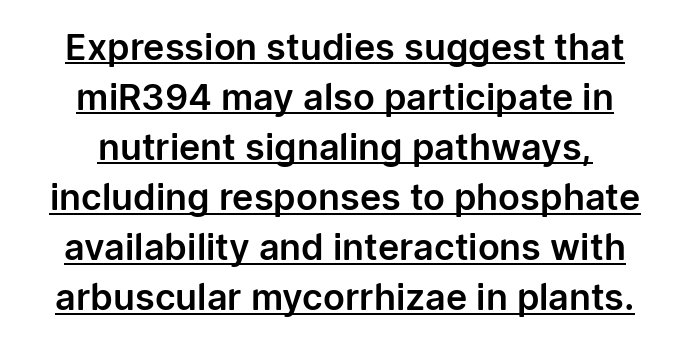
{"serif": "no", "italic": "no", "width": "normal", "stroke_contrast": "low", "x_height": "medium", "monospaced": "no", "underline": "yes", "align": "center", "line_spacing": "normal", "line_spacing_ratio": 1.39, "letter_spacing": "normal", "letter_spacing_em": 0.0, "glyph_px": 36}
